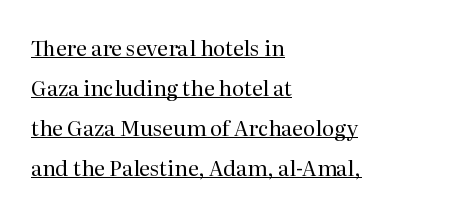
The image shows 21 px text type, upright; set left-aligned, loose line spacing (1.9x), normal letter spacing, underlined.
